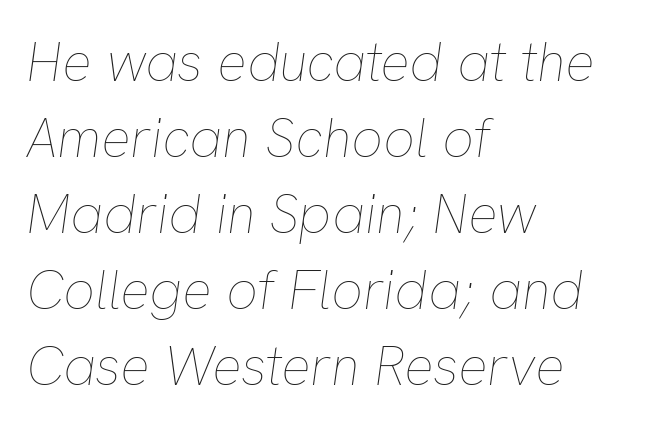
The image shows 55 px thin type, italic (leaning right); set left-aligned, normal line spacing (1.38x), normal letter spacing, not underlined; low stroke contrast and a medium x-height.
